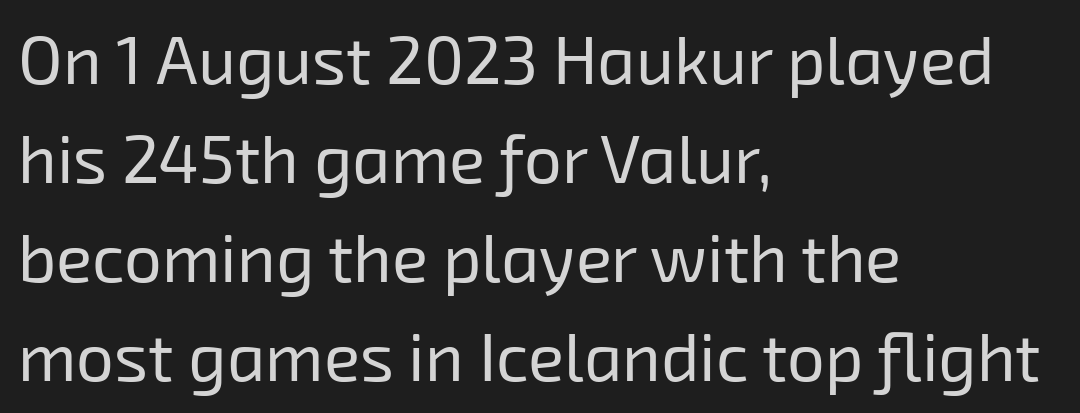
The image shows 67 px regular-weight sans-serif type; set left-aligned, normal line spacing (1.48x), normal letter spacing, not underlined; low stroke contrast and a medium x-height.
